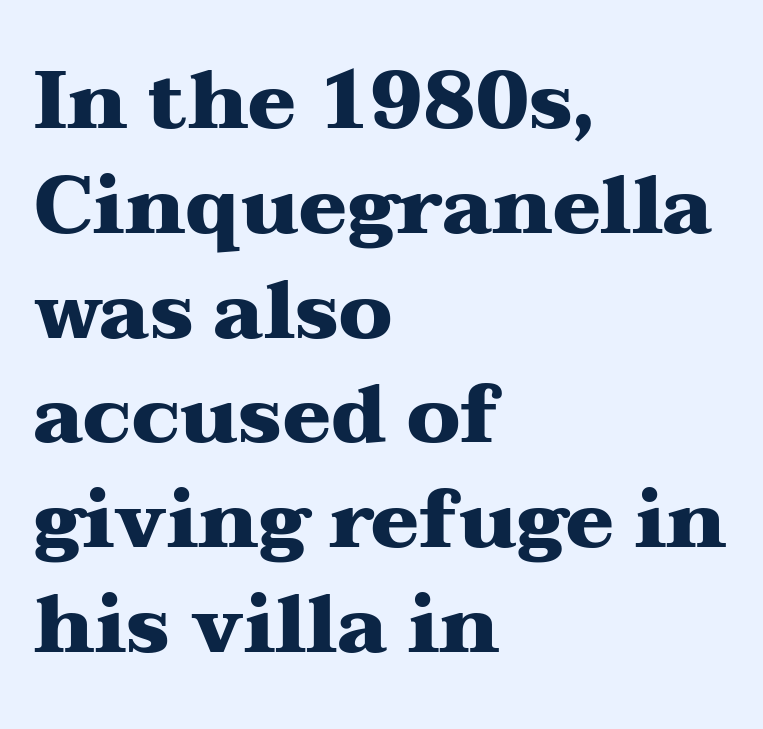
{"serif": "yes", "italic": "no", "bold": "yes", "weight": "heavy", "width": "wide", "stroke_contrast": "medium", "x_height": "medium", "monospaced": "no", "underline": "no", "align": "left", "line_spacing": "normal", "line_spacing_ratio": 1.31, "letter_spacing": "normal", "letter_spacing_em": 0.0, "glyph_px": 80}
